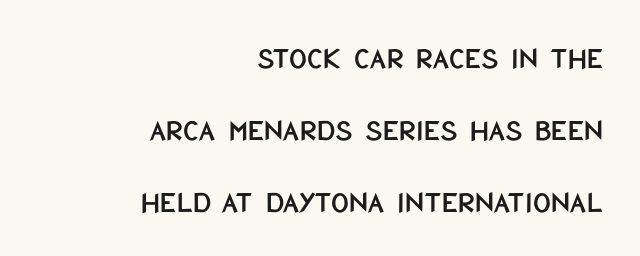
{"serif": "no", "italic": "no", "width": "condensed", "stroke_contrast": "low", "x_height": "large", "monospaced": "no", "underline": "no", "align": "right", "line_spacing": "loose", "line_spacing_ratio": 2.32, "letter_spacing": "normal", "letter_spacing_em": 0.0, "glyph_px": 31}
